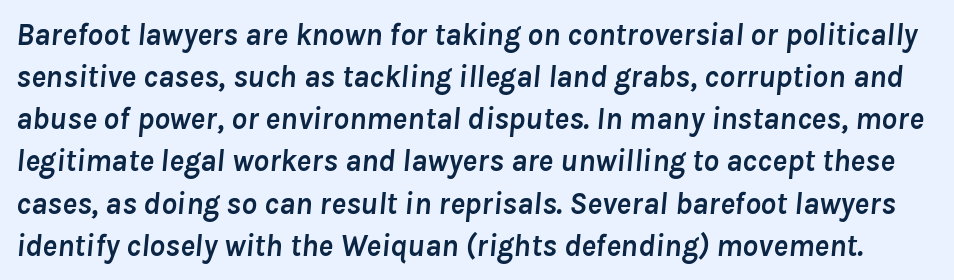
Q: Is the text bold? A: Yes.
Q: Is the text italic (slanted)? A: Yes, it leans right by about 8 degrees.
Q: Is the text underlined? A: No.
Q: Is the spacing between letters normal or unusually wide? A: Normal.
Q: Is the spacing between lines tight, normal or loose? A: Normal.
Q: Width (condensed, normal, or wide)? A: Normal.
Q: Stroke contrast? A: Low.
Q: x-height? A: Medium.
Q: Monospaced? A: No.
